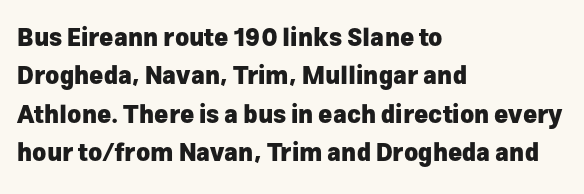
{"italic": "no", "bold": "yes", "underline": "no", "align": "left", "line_spacing": "normal", "line_spacing_ratio": 1.6, "letter_spacing": "normal", "letter_spacing_em": 0.0, "glyph_px": 24}
